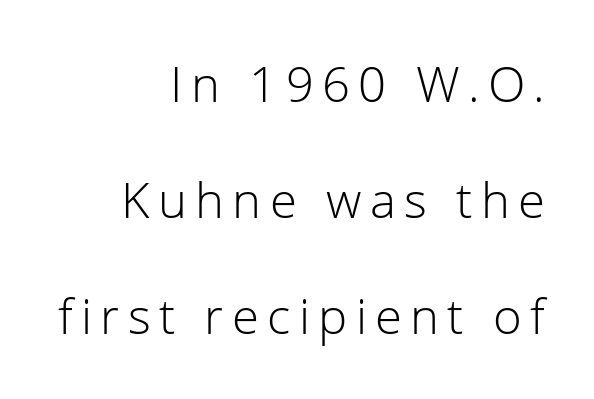
Q: Is the text bold? A: No.
Q: Is the text italic (slanted)? A: No, it is upright.
Q: Is the typeface a serif or a sans-serif typeface? A: Sans-serif.
Q: Is the text underlined? A: No.
Q: How is the paragraph aligned? A: Right-aligned.
Q: Is the spacing between lines tight, normal or loose? A: Loose.
Q: Width (condensed, normal, or wide)? A: Normal.
Q: Stroke contrast? A: Low.
Q: x-height? A: Medium.
Q: Monospaced? A: No.
